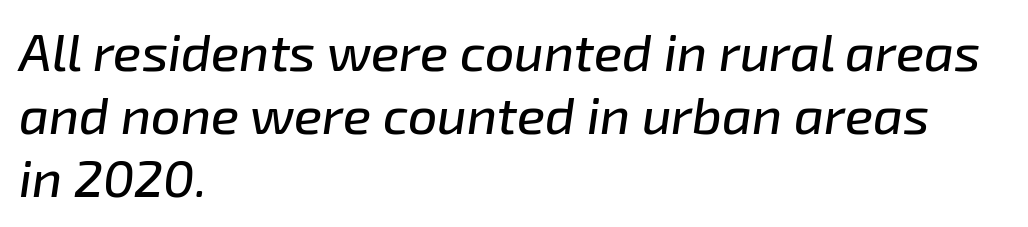
You can tell it's italic because the verticals aren't actually vertical. The zone under the glyphs is completely vacant. The lines in this sample share a left origin and differ only in where they stop. A typesetter would call this proportional, since set widths differ per character. Glyph-to-glyph distance matches everyday printed text.
